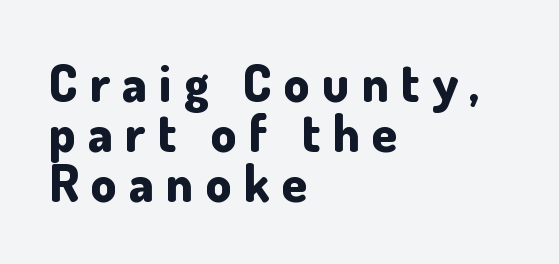
Upright lettering throughout. Plain, unruled lines of type. The designer went with a sans here, leaving each stem footless. The glyphs have the mass of a bold cut. A typesetter would call this proportional, since set widths differ per character.
